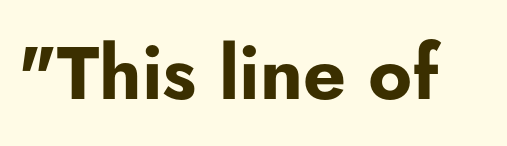
The image shows 75 px bold sans-serif type, upright; set normal letter spacing, not underlined; low stroke contrast and a small x-height.
